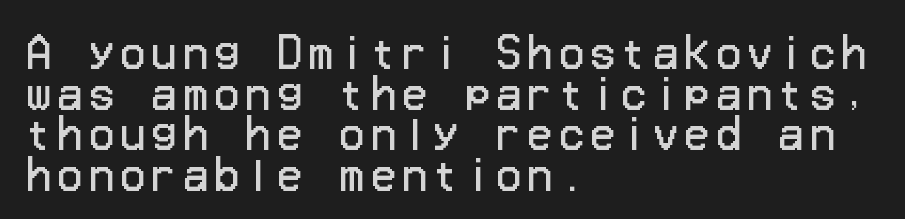
{"serif": "no", "italic": "no", "bold": "no", "weight": "regular", "width": "normal", "stroke_contrast": "low", "x_height": "medium", "underline": "no", "align": "left", "line_spacing": "tight", "line_spacing_ratio": 0.99, "glyph_px": 41}
